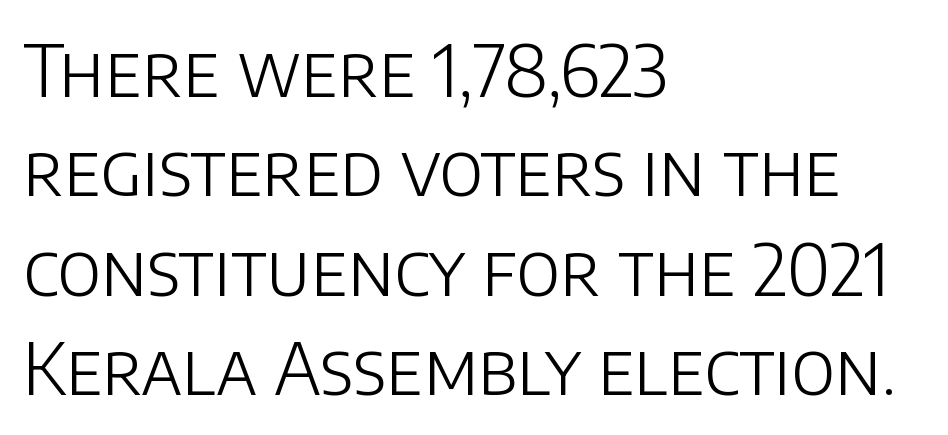
These lines are set flush left with a ragged right edge. Vertical stems look standard width or narrower in stroke. This is roman type, the default non-slanted kind. These lines are rendered in a variable-pitch font.
